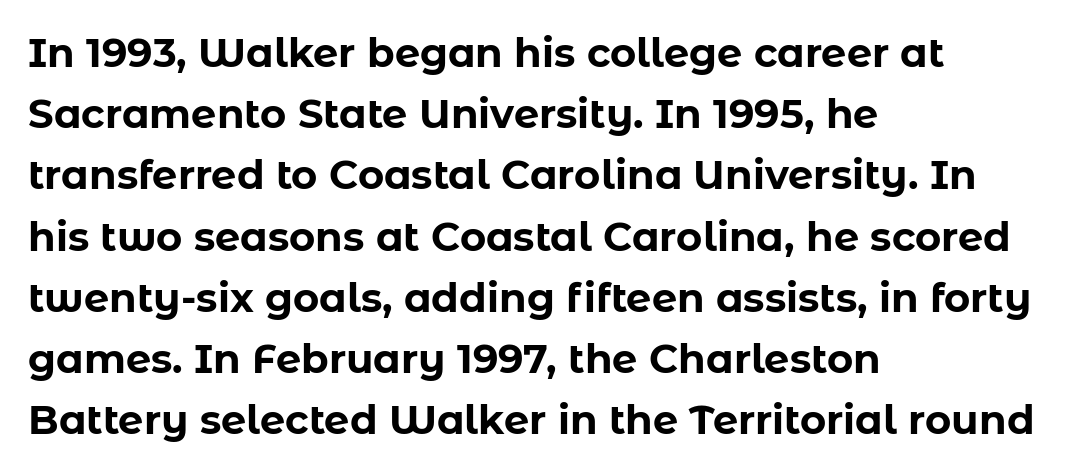
{"serif": "no", "italic": "no", "bold": "yes", "weight": "bold", "width": "normal", "stroke_contrast": "low", "x_height": "medium", "monospaced": "no", "underline": "no", "align": "left", "line_spacing": "normal", "line_spacing_ratio": 1.53, "letter_spacing": "normal", "letter_spacing_em": 0.0, "glyph_px": 40}
